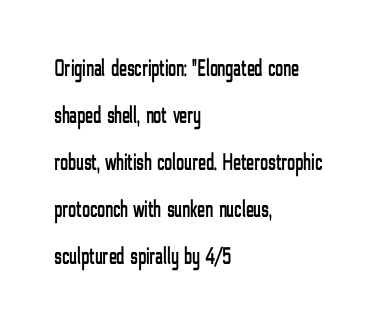
Q: Is the text italic (slanted)? A: No, it is upright.
Q: Is the text underlined? A: No.
Q: How is the paragraph aligned? A: Left-aligned.
Q: Is the spacing between letters normal or unusually wide? A: Normal.
Q: Is the spacing between lines tight, normal or loose? A: Loose.
